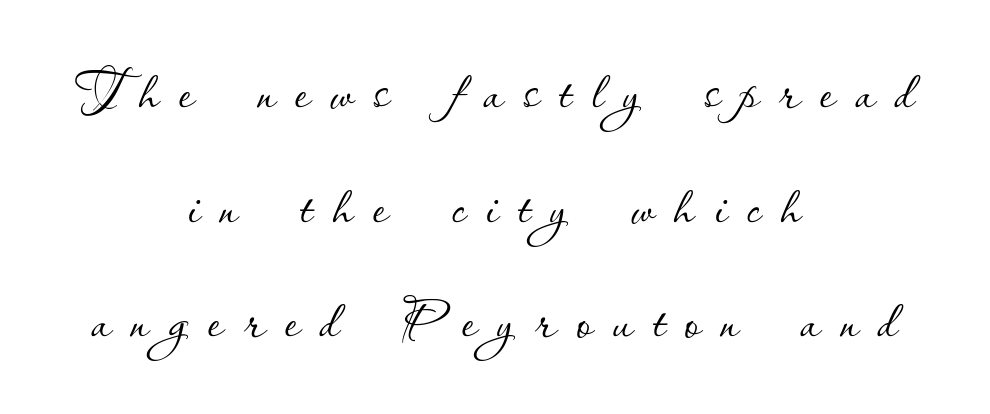
If you measured baseline to baseline, you'd find a middling distance. Observe the wide spacing: letters keep a clear distance from each other. Is the stroke heavy? The answer is a plain regular-or-lighter. Nobody drew a line under any word here. Think of a printed novel: that variable character pitch is what you see here.
